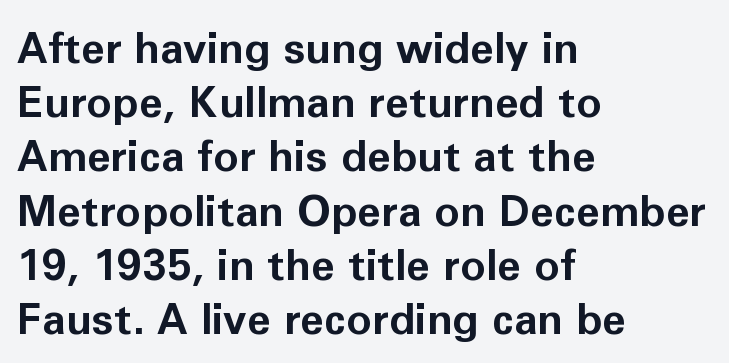
Default kerning and tracking; the words read as compact shapes. These lines sit exactly where default settings would place them. The characters look thick and weighty, a clear bold. Is the block centered? No — it sits flush against the left margin.
